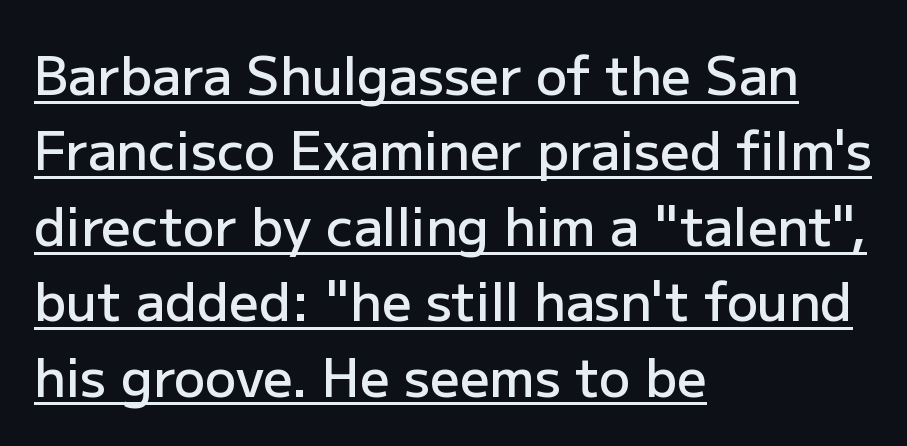
{"serif": "no", "italic": "no", "bold": "semi", "weight": "semibold", "width": "normal", "stroke_contrast": "low", "x_height": "medium", "monospaced": "no", "underline": "yes", "align": "left", "line_spacing": "normal", "line_spacing_ratio": 1.45, "letter_spacing": "normal", "letter_spacing_em": 0.0, "glyph_px": 52}
